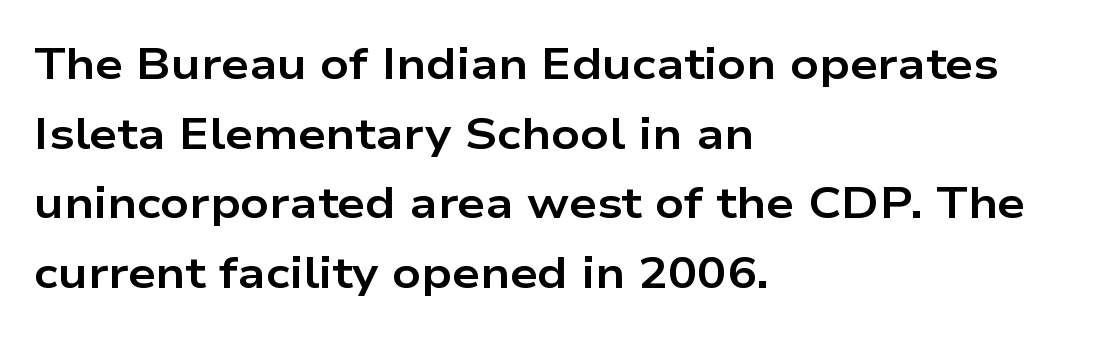
The image shows 44 px bold, wide sans-serif type, upright; set left-aligned, normal line spacing (1.58x), normal letter spacing, not underlined; low stroke contrast and a medium x-height.
